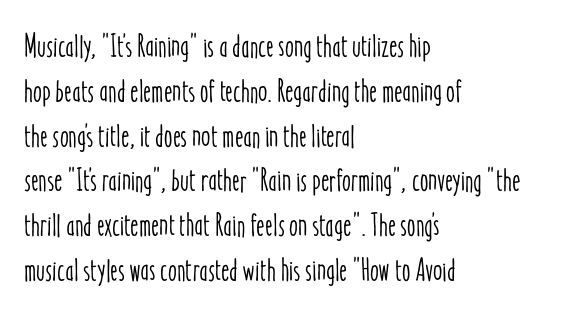
The image shows 32 px condensed type, upright; set left-aligned, normal line spacing (1.4x), normal letter spacing, not underlined; low stroke contrast and a medium x-height.
